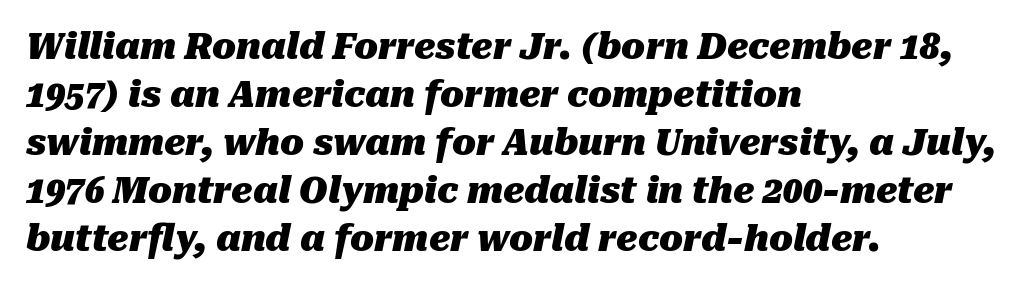
Q: Is the text bold? A: Yes.
Q: Is the text italic (slanted)? A: Yes, it leans right by about 10 degrees.
Q: Is the text underlined? A: No.
Q: How is the paragraph aligned? A: Left-aligned.
Q: Is the spacing between letters normal or unusually wide? A: Normal.
Q: Is the spacing between lines tight, normal or loose? A: Normal.
Q: Width (condensed, normal, or wide)? A: Normal.
Q: Stroke contrast? A: Medium.
Q: x-height? A: Medium.
Q: Monospaced? A: No.
